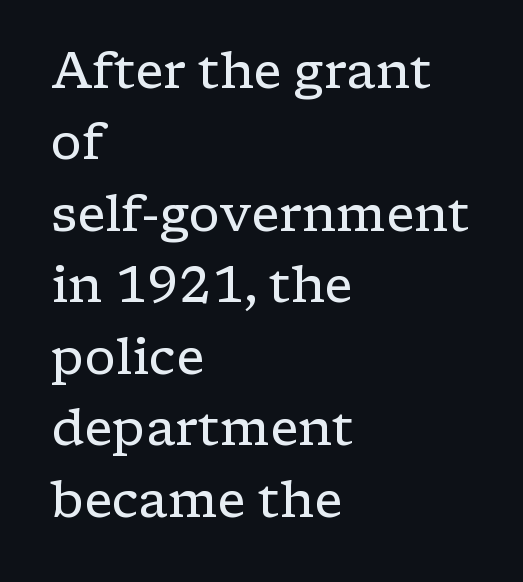
{"serif": "yes", "italic": "no", "bold": "no", "weight": "regular", "width": "wide", "stroke_contrast": "low", "x_height": "medium", "monospaced": "no", "underline": "no", "align": "left", "line_spacing": "normal", "line_spacing_ratio": 1.43, "letter_spacing": "normal", "letter_spacing_em": 0.0, "glyph_px": 50}
